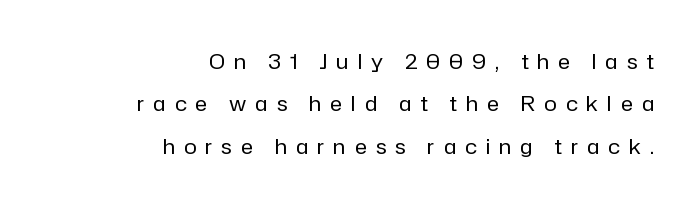
The image shows 21 px text type, upright; set right-aligned, loose line spacing (2.02x), unusually wide letter spacing (+0.43 em), not underlined.
